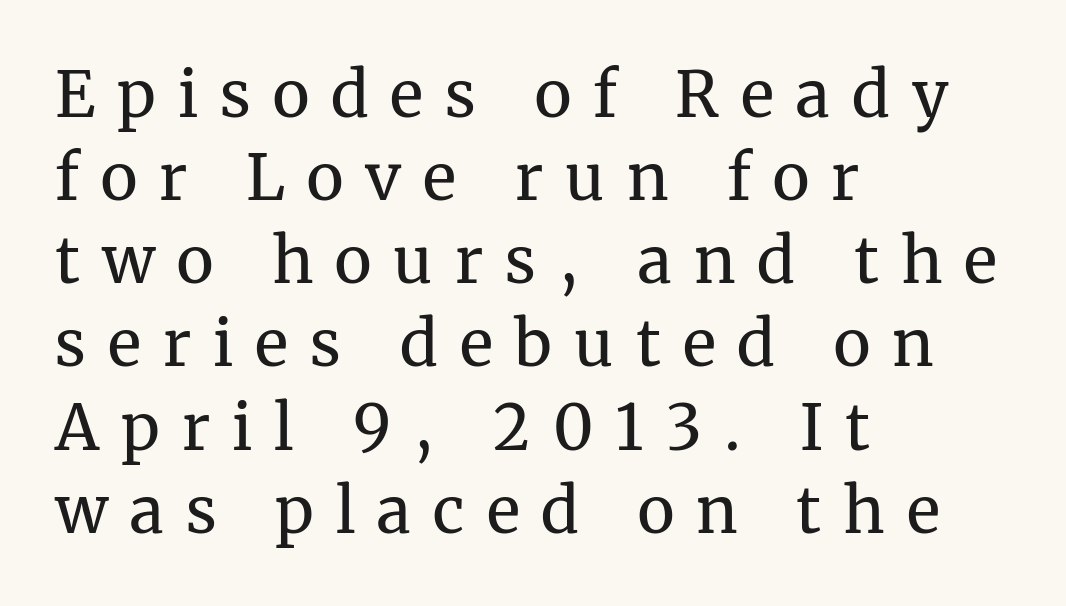
The image shows 63 px regular-weight serif type, upright; set left-aligned, normal line spacing (1.32x), unusually wide letter spacing (+0.35 em), not underlined; medium stroke contrast and a medium x-height.
